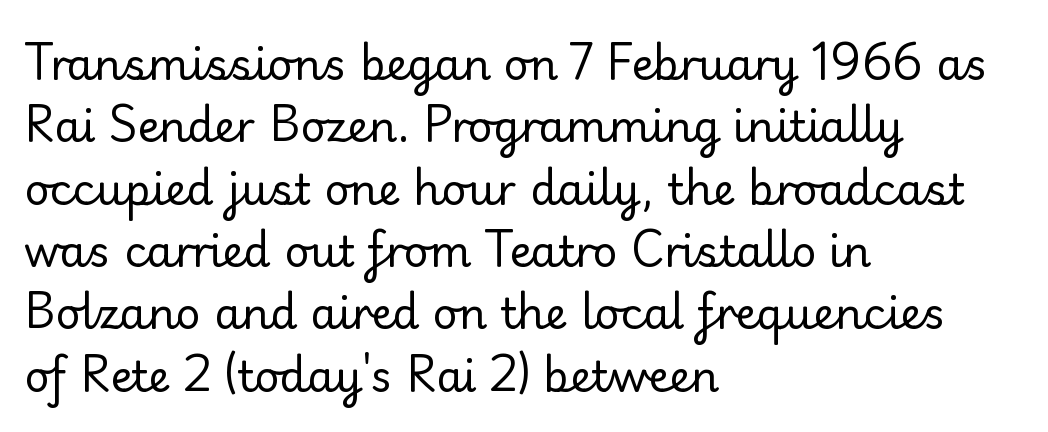
{"serif": "yes", "italic": "no", "bold": "no", "weight": "regular", "width": "normal", "stroke_contrast": "low", "x_height": "small", "monospaced": "no", "underline": "no", "align": "left", "line_spacing": "normal", "line_spacing_ratio": 1.45, "letter_spacing": "normal", "letter_spacing_em": 0.0, "glyph_px": 43}
